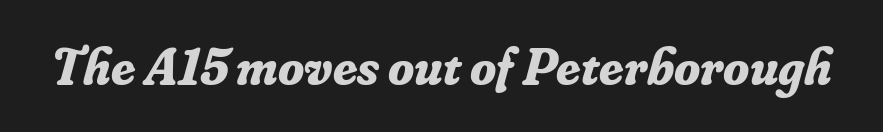
Q: Is the text bold? A: Yes.
Q: Is the text italic (slanted)? A: Yes, it leans right by about 16 degrees.
Q: Is the typeface a serif or a sans-serif typeface? A: Serif.
Q: Is the text underlined? A: No.
Q: Is the spacing between letters normal or unusually wide? A: Normal.
Q: Width (condensed, normal, or wide)? A: Normal.
Q: Stroke contrast? A: Low.
Q: x-height? A: Small.
Q: Monospaced? A: No.
